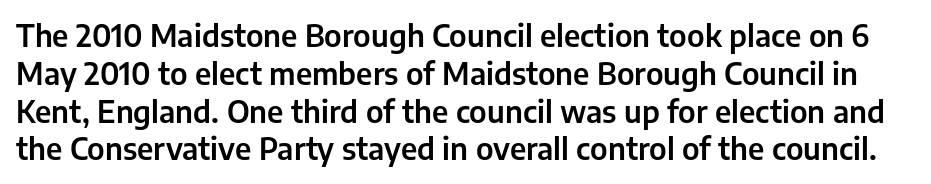
The space directly below the letters is spotless. What kind of face is this? One without serifs — a sans. How are the letters spaced? Ordinarily, with no added tracking. No italicization has been applied; the sample stays upright.
